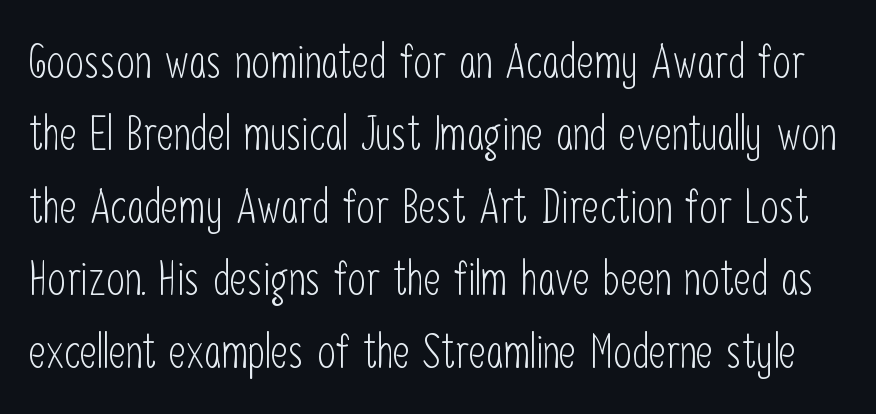
The image shows 47 px light, condensed sans-serif type, upright; set normal line spacing (1.54x), normal letter spacing, not underlined; low stroke contrast and a medium x-height.
